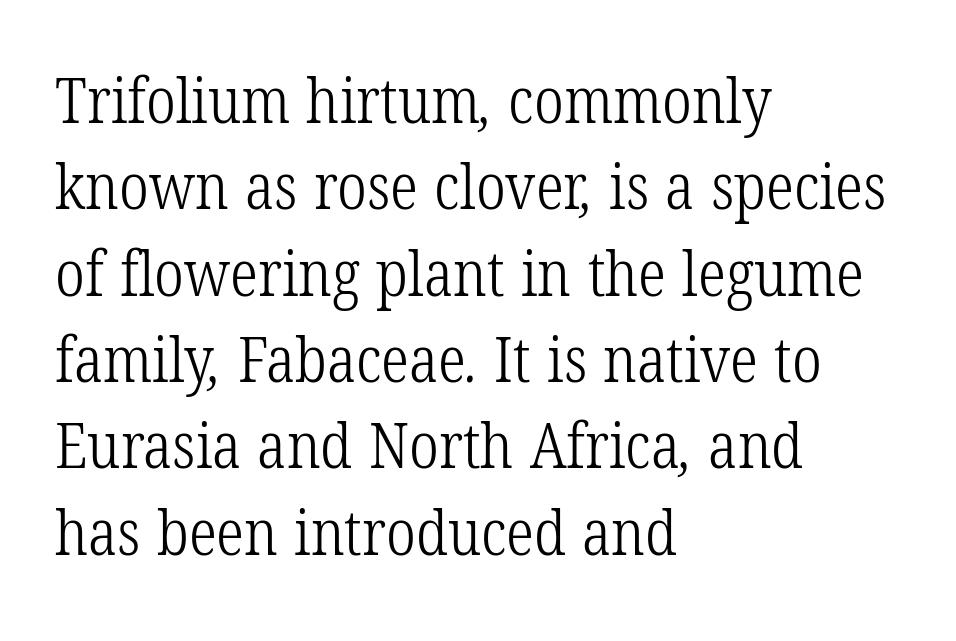
{"serif": "yes", "bold": "no", "weight": "light", "width": "condensed", "stroke_contrast": "low", "x_height": "medium", "monospaced": "no", "underline": "no", "align": "left", "line_spacing": "normal", "line_spacing_ratio": 1.37, "letter_spacing": "normal", "letter_spacing_em": 0.0, "glyph_px": 63}
